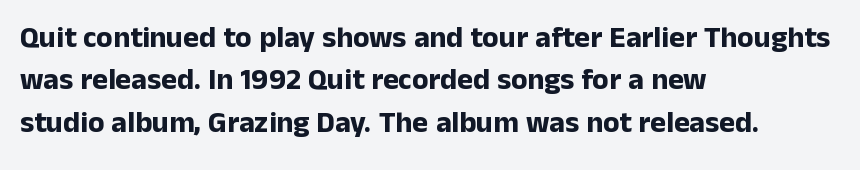
Q: Is the text bold? A: Yes.
Q: Is the text italic (slanted)? A: No, it is upright.
Q: Is the typeface a serif or a sans-serif typeface? A: Sans-serif.
Q: Is the text underlined? A: No.
Q: How is the paragraph aligned? A: Left-aligned.
Q: Is the spacing between letters normal or unusually wide? A: Normal.
Q: Is the spacing between lines tight, normal or loose? A: Normal.
Q: Width (condensed, normal, or wide)? A: Normal.
Q: Stroke contrast? A: Low.
Q: x-height? A: Medium.
Q: Monospaced? A: No.
